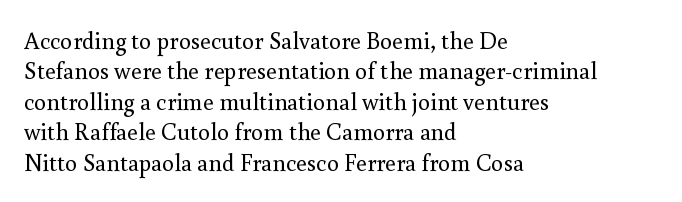
Q: Is the text bold? A: No.
Q: Is the text italic (slanted)? A: No, it is upright.
Q: Is the text underlined? A: No.
Q: How is the paragraph aligned? A: Left-aligned.
Q: Is the spacing between letters normal or unusually wide? A: Normal.
Q: Is the spacing between lines tight, normal or loose? A: Normal.
